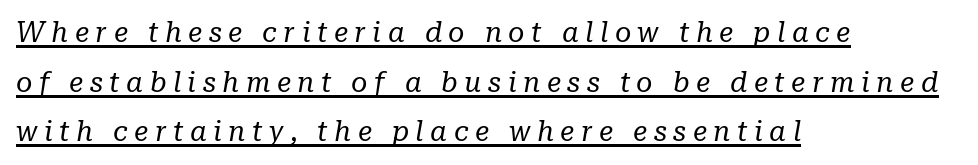
The image shows 28 px regular-weight serif type, italic (leaning right); set left-aligned, line spacing 1.77x, unusually wide letter spacing (+0.23 em), underlined; low stroke contrast and a medium x-height.
